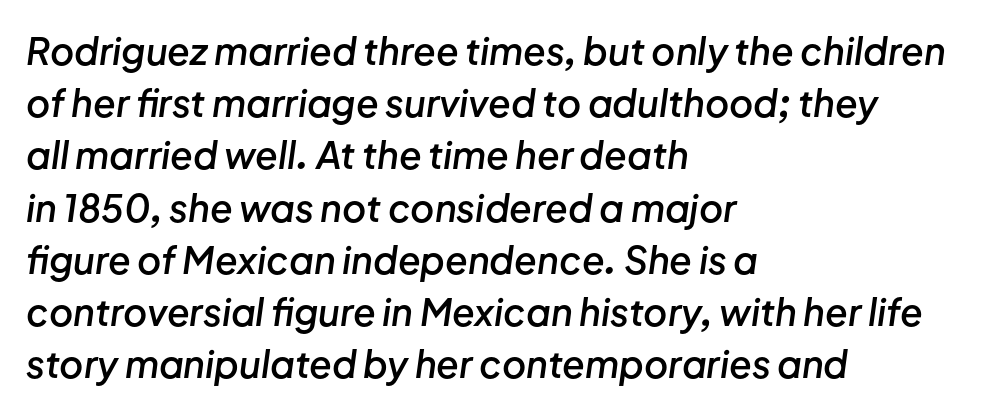
Does extra space separate the letters? No, they use regular spacing. Evenly set lines give the paragraph a standard silhouette. Designer's note — italics engaged. You could not count columns in this text — the font is proportionally spaced.
